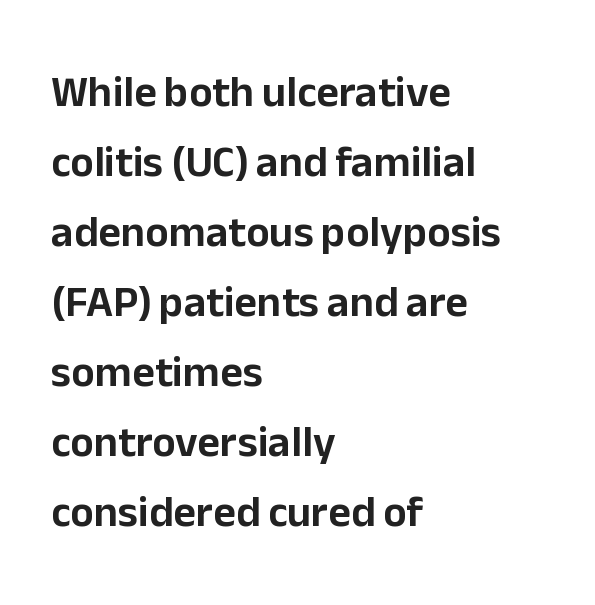
Q: Is the text italic (slanted)? A: No, it is upright.
Q: Is the typeface a serif or a sans-serif typeface? A: Sans-serif.
Q: Is the text underlined? A: No.
Q: How is the paragraph aligned? A: Left-aligned.
Q: Is the spacing between letters normal or unusually wide? A: Normal.
Q: Is the spacing between lines tight, normal or loose? A: Normal.
Q: Width (condensed, normal, or wide)? A: Normal.
Q: Stroke contrast? A: Low.
Q: x-height? A: Medium.
Q: Monospaced? A: No.
